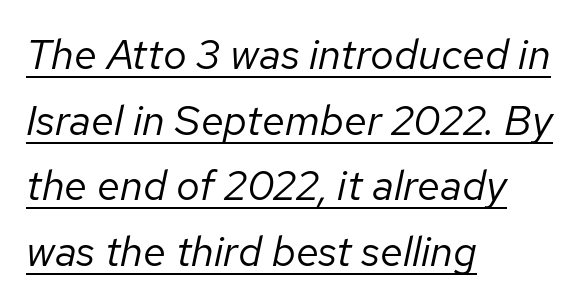
The image shows 42 px regular-weight type, italic (leaning right); set left-aligned, normal line spacing (1.56x), normal letter spacing, underlined; low stroke contrast and a medium x-height.
